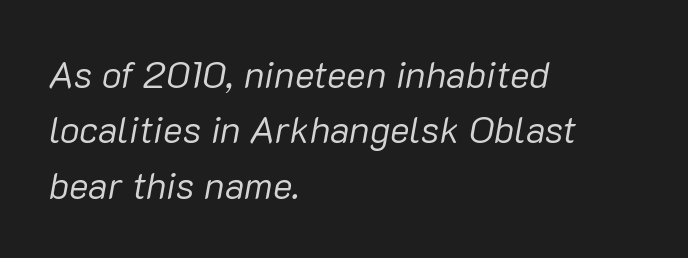
{"italic": "yes", "lean": "right", "slant_degrees": 10, "bold": "no", "weight": "regular", "width": "normal", "stroke_contrast": "low", "x_height": "medium", "monospaced": "no", "underline": "no", "align": "left", "line_spacing": "normal", "line_spacing_ratio": 1.5, "letter_spacing": "normal", "letter_spacing_em": 0.0, "glyph_px": 37}
